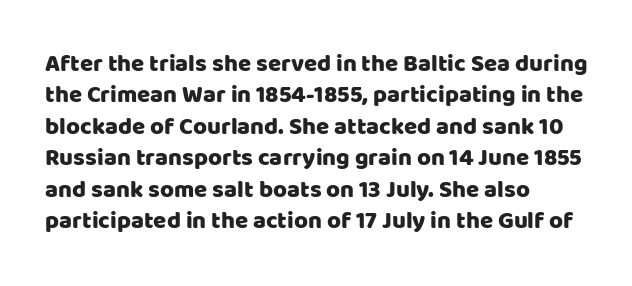
Q: Is the text italic (slanted)? A: No, it is upright.
Q: Is the text underlined? A: No.
Q: How is the paragraph aligned? A: Left-aligned.
Q: Is the spacing between letters normal or unusually wide? A: Normal.
Q: Is the spacing between lines tight, normal or loose? A: Normal.
